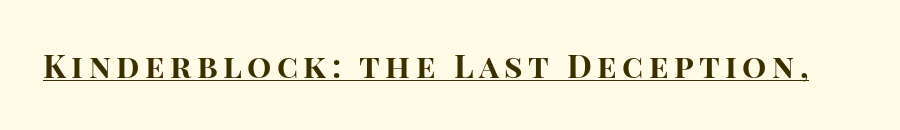
{"serif": "no", "italic": "no", "bold": "yes", "weight": "bold", "width": "normal", "stroke_contrast": "high", "x_height": "large", "monospaced": "no", "underline": "yes", "glyph_px": 32}
